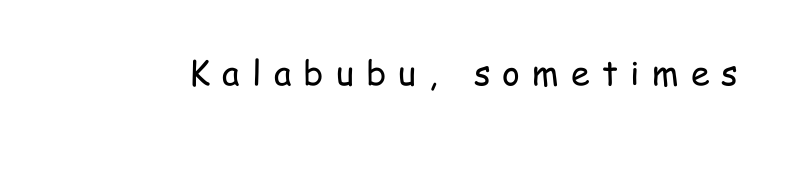
{"serif": "no", "italic": "no", "bold": "no", "weight": "regular", "width": "condensed", "stroke_contrast": "low", "x_height": "medium", "monospaced": "no", "underline": "no", "letter_spacing": "wide", "letter_spacing_em": 0.36, "glyph_px": 34}
